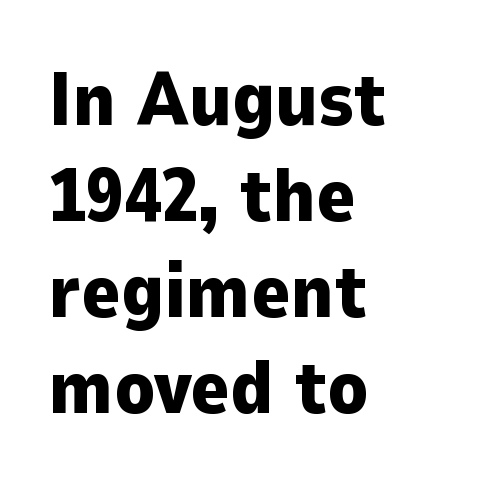
Q: Is the text bold? A: Yes.
Q: Is the text italic (slanted)? A: No, it is upright.
Q: Is the typeface a serif or a sans-serif typeface? A: Sans-serif.
Q: Is the text underlined? A: No.
Q: How is the paragraph aligned? A: Left-aligned.
Q: Is the spacing between letters normal or unusually wide? A: Normal.
Q: Is the spacing between lines tight, normal or loose? A: Normal.
Q: Width (condensed, normal, or wide)? A: Normal.
Q: Stroke contrast? A: Low.
Q: x-height? A: Medium.
Q: Monospaced? A: No.
